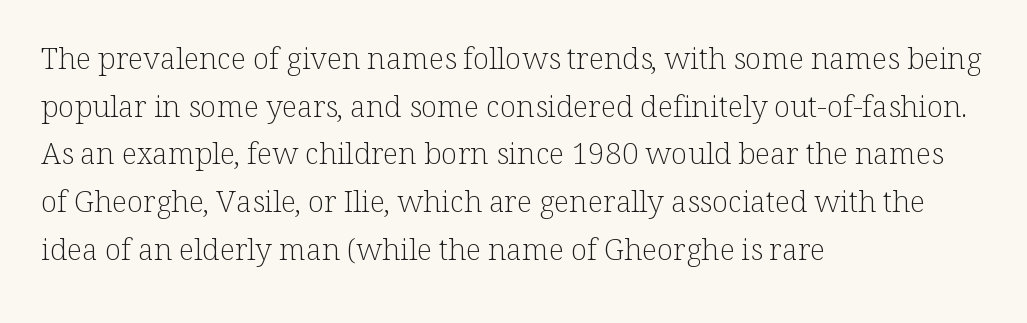
You could not count columns in this text — the font is proportionally spaced. Heaviness? Minimal to ordinary, like unemphasized prose. Inter-character spacing is left at the font's built-in metrics. The axis of the letterforms is exactly vertical. Evenly set lines give the paragraph a standard silhouette. Does the copy run flush right? No — it runs flush left.
